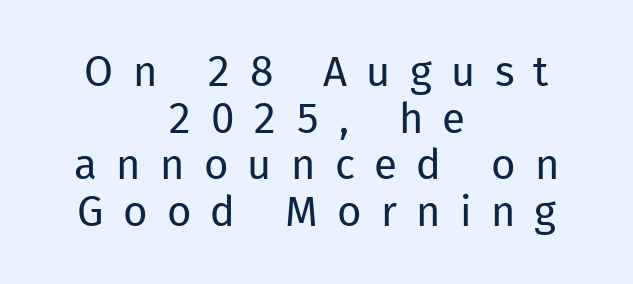
The image shows 42 px regular-weight sans-serif type, upright; set centered, tight line spacing (1.11x), unusually wide letter spacing (+0.46 em), not underlined; low stroke contrast and a medium x-height.
